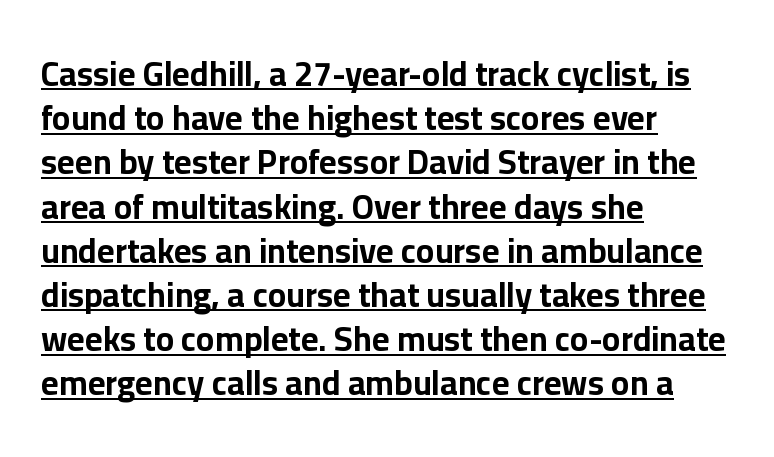
{"serif": "no", "italic": "no", "bold": "yes", "weight": "bold", "width": "normal", "stroke_contrast": "low", "x_height": "medium", "monospaced": "no", "underline": "yes", "align": "left", "line_spacing": "normal", "line_spacing_ratio": 1.3, "letter_spacing": "normal", "letter_spacing_em": 0.0, "glyph_px": 34}
